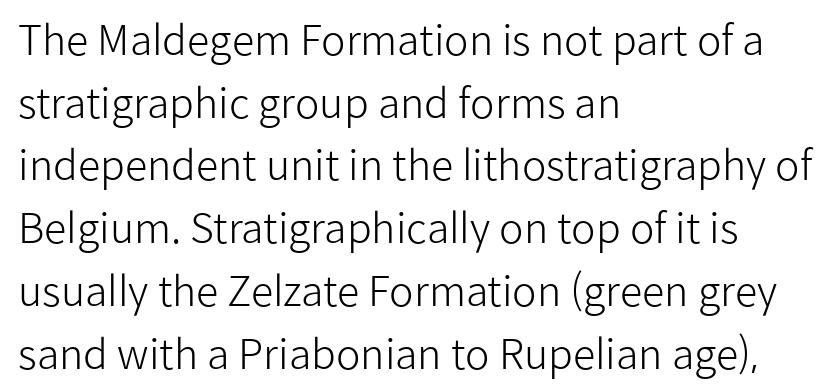
Compared with a centered layout, this one pins lines to the left instead. A sans-serif font was chosen for this passage. Decoration check: the copy has no underline. Looks like regular typesetting: each glyph gets only the width it needs.
